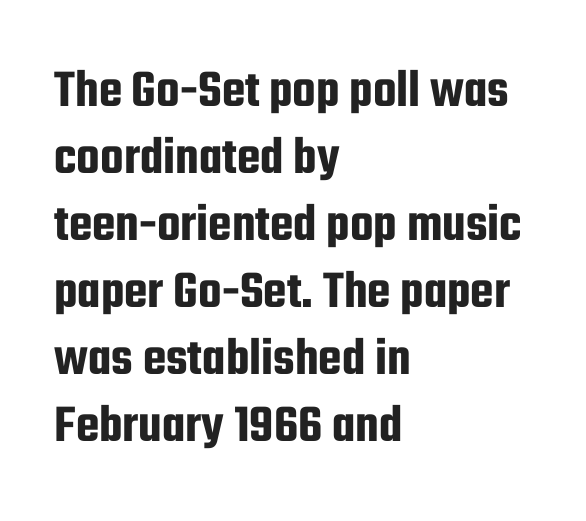
Q: Is the text italic (slanted)? A: No, it is upright.
Q: Is the typeface a serif or a sans-serif typeface? A: Sans-serif.
Q: Is the text underlined? A: No.
Q: How is the paragraph aligned? A: Left-aligned.
Q: Is the spacing between letters normal or unusually wide? A: Normal.
Q: Width (condensed, normal, or wide)? A: Condensed.
Q: Stroke contrast? A: Low.
Q: x-height? A: Medium.
Q: Monospaced? A: No.
